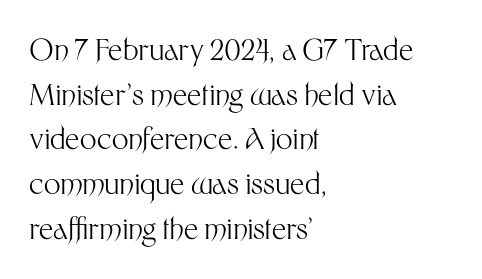
The letters advance in unequal steps, a hallmark of proportional type. Caption: face not bold, strokes unweighted. Compared with typical paragraphs, the rows here are spaced about the same. In terms of letterspacing, this is plain default setting.
